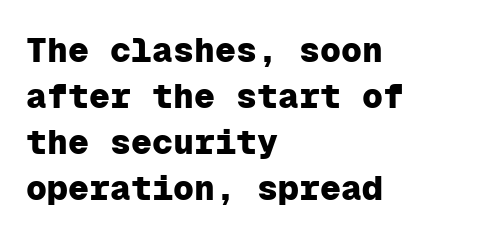
{"serif": "no", "italic": "no", "bold": "yes", "weight": "heavy", "width": "normal", "stroke_contrast": "low", "x_height": "medium", "monospaced": "yes", "underline": "no", "align": "left", "line_spacing": "normal", "line_spacing_ratio": 1.31, "letter_spacing": "normal", "letter_spacing_em": 0.0, "glyph_px": 35}
